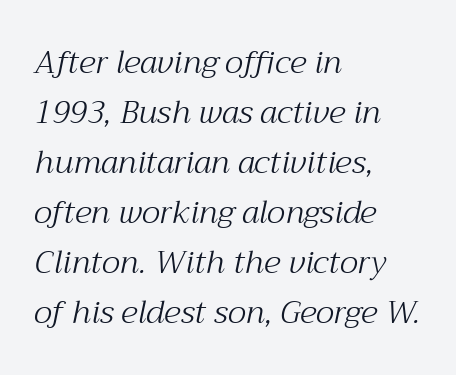
{"serif": "yes", "italic": "yes", "lean": "right", "slant_degrees": 12, "bold": "no", "weight": "light", "width": "normal", "stroke_contrast": "medium", "x_height": "medium", "monospaced": "no", "underline": "no", "align": "left", "line_spacing": "normal", "line_spacing_ratio": 1.56, "letter_spacing": "normal", "letter_spacing_em": 0.0, "glyph_px": 32}
